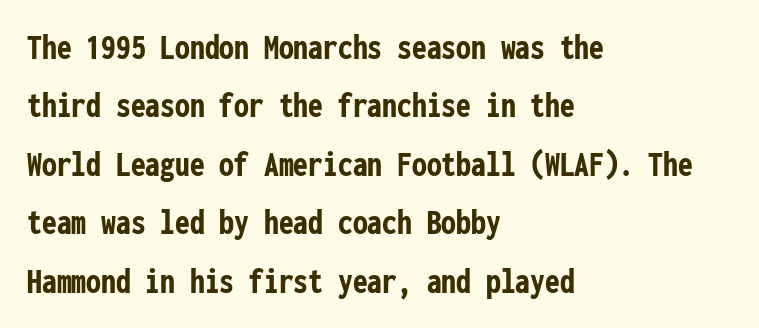
If you drew a line through each stem, it would be perfectly vertical. Any mark beneath the type? The region is blank. Typographic density is high because the face is bold. You could count columns in this text — the font is strictly monospaced. Left-aligned paragraph, ragged on the right.
